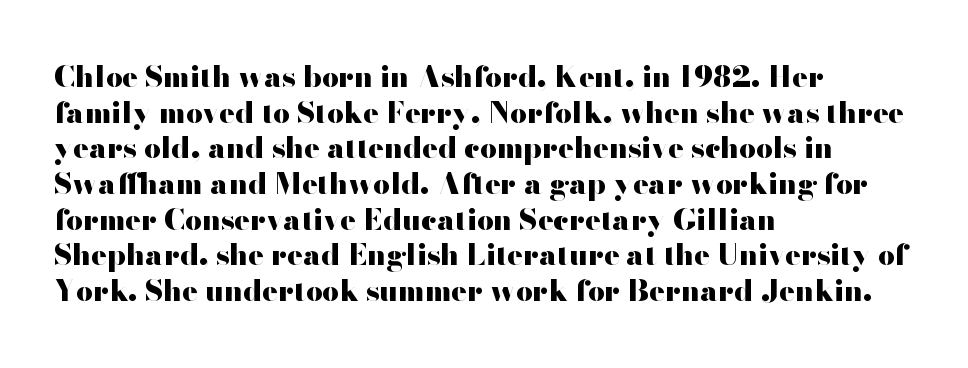
Q: Is the text bold? A: Yes.
Q: Is the text italic (slanted)? A: No, it is upright.
Q: Is the typeface a serif or a sans-serif typeface? A: Sans-serif.
Q: Is the text underlined? A: No.
Q: How is the paragraph aligned? A: Left-aligned.
Q: Is the spacing between letters normal or unusually wide? A: Normal.
Q: Width (condensed, normal, or wide)? A: Wide.
Q: Stroke contrast? A: High.
Q: x-height? A: Small.
Q: Monospaced? A: No.
